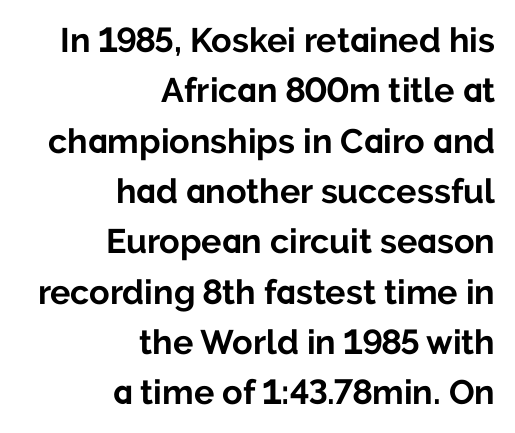
{"serif": "no", "italic": "no", "bold": "yes", "weight": "bold", "width": "normal", "stroke_contrast": "low", "x_height": "medium", "monospaced": "no", "underline": "no", "align": "right", "line_spacing": "normal", "line_spacing_ratio": 1.48, "letter_spacing": "normal", "letter_spacing_em": 0.0, "glyph_px": 34}
